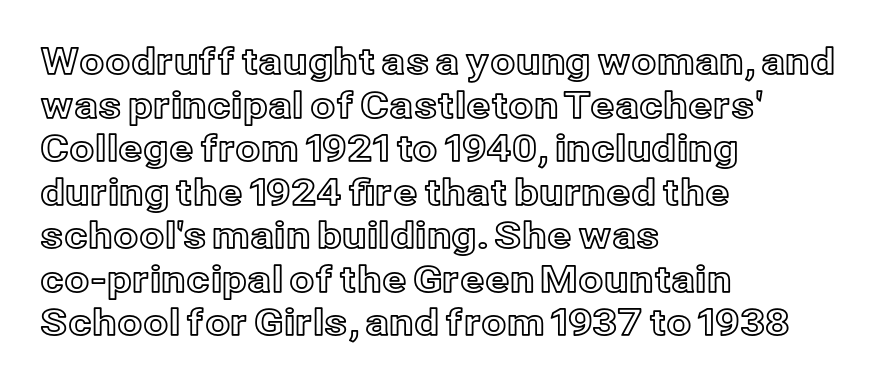
Is the letter spacing exaggerated? No — it looks like the ordinary default. Every row of glyphs begins at an identical x-position on the left. The face used here is proportionally spaced, like ordinary book or web type. Italic: no, the glyphs are upright roman.
